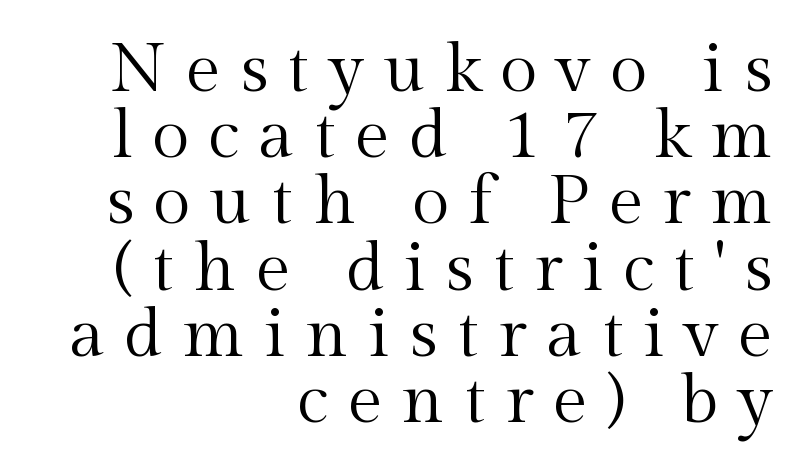
Q: Is the text bold? A: No.
Q: Is the text italic (slanted)? A: No, it is upright.
Q: Is the typeface a serif or a sans-serif typeface? A: Serif.
Q: Is the text underlined? A: No.
Q: How is the paragraph aligned? A: Right-aligned.
Q: Is the spacing between letters normal or unusually wide? A: Unusually wide.
Q: Is the spacing between lines tight, normal or loose? A: Tight.
Q: Width (condensed, normal, or wide)? A: Normal.
Q: x-height? A: Medium.
Q: Monospaced? A: No.
